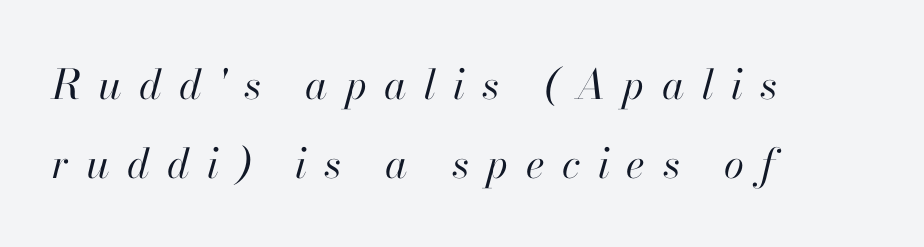
Q: Is the text bold? A: No.
Q: Is the text italic (slanted)? A: Yes, it leans right by about 13 degrees.
Q: Is the text underlined? A: No.
Q: How is the paragraph aligned? A: Left-aligned.
Q: Is the spacing between letters normal or unusually wide? A: Unusually wide.
Q: Is the spacing between lines tight, normal or loose? A: Loose.
Q: Width (condensed, normal, or wide)? A: Normal.
Q: Stroke contrast? A: High.
Q: x-height? A: Small.
Q: Monospaced? A: No.
